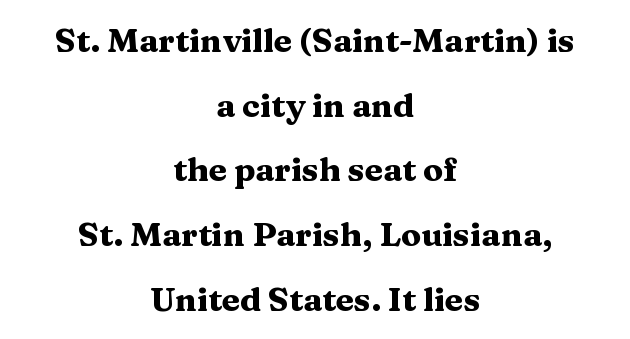
The image shows 33 px heavy, wide serif type, upright; set centered, loose line spacing (1.96x), normal letter spacing, not underlined; medium stroke contrast and a medium x-height.
